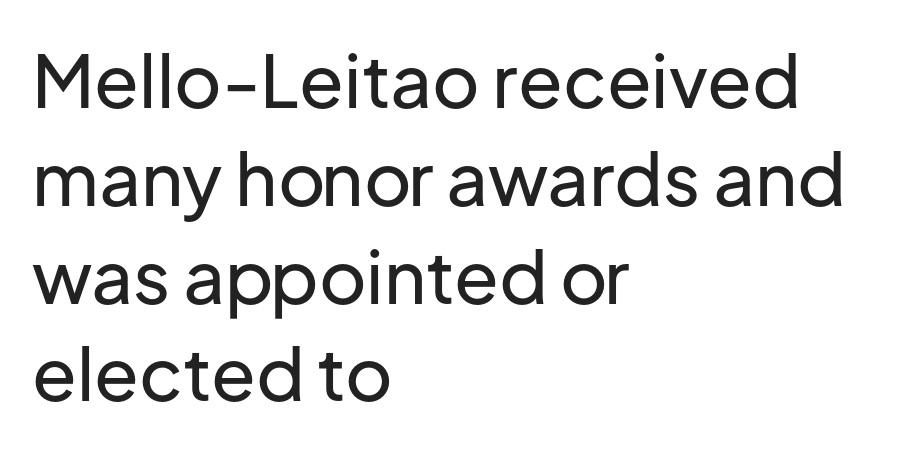
Q: Is the text italic (slanted)? A: No, it is upright.
Q: Is the typeface a serif or a sans-serif typeface? A: Sans-serif.
Q: Is the text underlined? A: No.
Q: How is the paragraph aligned? A: Left-aligned.
Q: Is the spacing between letters normal or unusually wide? A: Normal.
Q: Is the spacing between lines tight, normal or loose? A: Normal.
Q: Width (condensed, normal, or wide)? A: Normal.
Q: Stroke contrast? A: Low.
Q: x-height? A: Medium.
Q: Monospaced? A: No.
